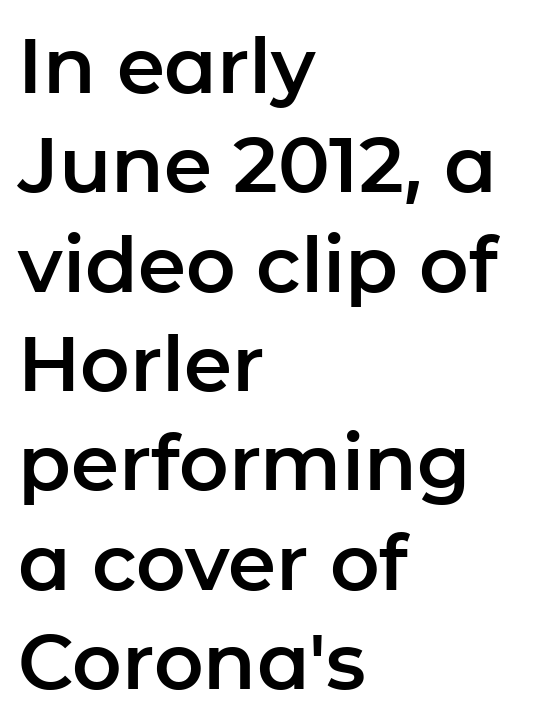
Q: Is the text italic (slanted)? A: No, it is upright.
Q: Is the typeface a serif or a sans-serif typeface? A: Sans-serif.
Q: Is the text underlined? A: No.
Q: How is the paragraph aligned? A: Left-aligned.
Q: Is the spacing between letters normal or unusually wide? A: Normal.
Q: Is the spacing between lines tight, normal or loose? A: Normal.
Q: Width (condensed, normal, or wide)? A: Normal.
Q: Stroke contrast? A: Low.
Q: x-height? A: Medium.
Q: Monospaced? A: No.
